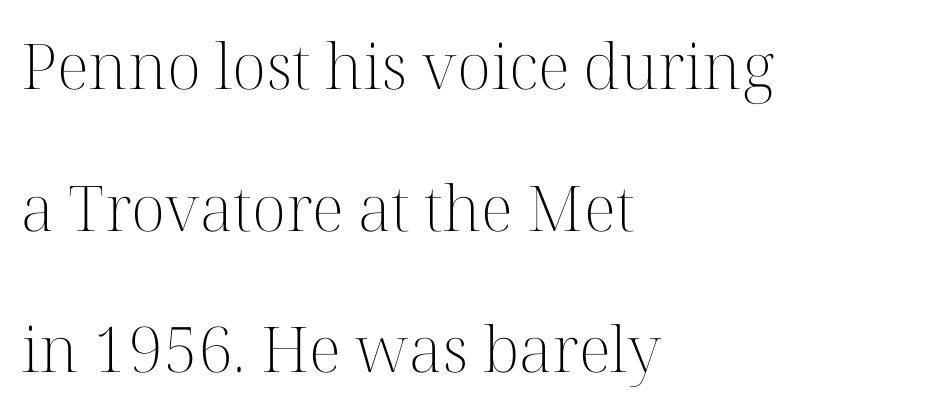
Q: Is the text bold? A: No.
Q: Is the text italic (slanted)? A: No, it is upright.
Q: Is the typeface a serif or a sans-serif typeface? A: Serif.
Q: Is the text underlined? A: No.
Q: How is the paragraph aligned? A: Left-aligned.
Q: Is the spacing between letters normal or unusually wide? A: Normal.
Q: Is the spacing between lines tight, normal or loose? A: Loose.
Q: Width (condensed, normal, or wide)? A: Normal.
Q: Stroke contrast? A: High.
Q: x-height? A: Medium.
Q: Monospaced? A: No.
